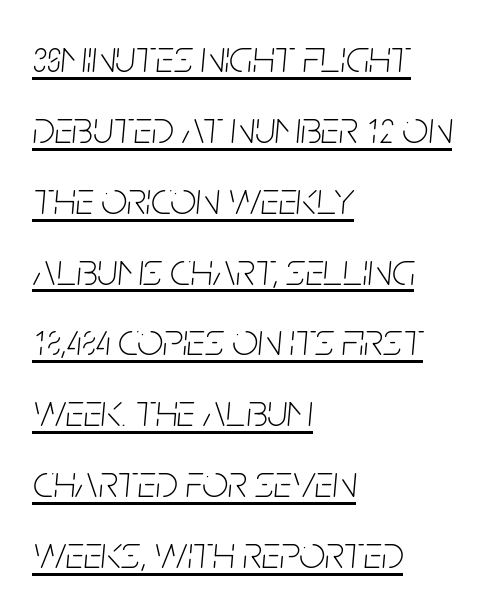
The image shows 46 px thin, condensed type, italic (leaning right); set left-aligned, normal line spacing (1.54x), normal letter spacing, underlined; low stroke contrast and a large x-height.
